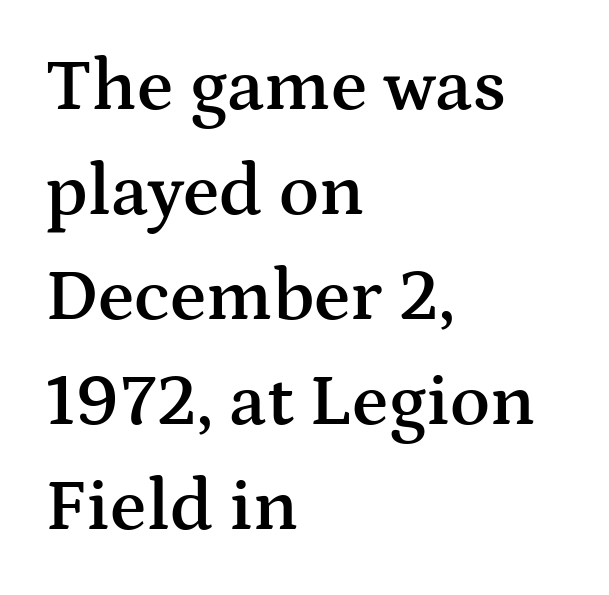
{"serif": "yes", "italic": "no", "bold": "semi", "weight": "semibold", "width": "wide", "stroke_contrast": "medium", "x_height": "medium", "monospaced": "no", "underline": "no", "align": "left", "line_spacing": "normal", "line_spacing_ratio": 1.42, "letter_spacing": "normal", "letter_spacing_em": 0.0, "glyph_px": 74}
